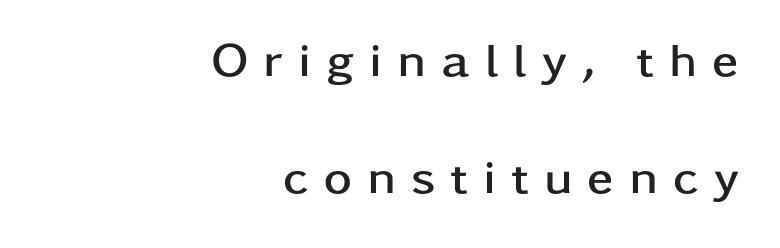
Every character sits straight up, as roman type does. You could only call the tracking loose — the letters float apart. Loosely led — the rows are spread out. Note the varied advance widths — an 'i' is clearly narrower than an 'm'.
